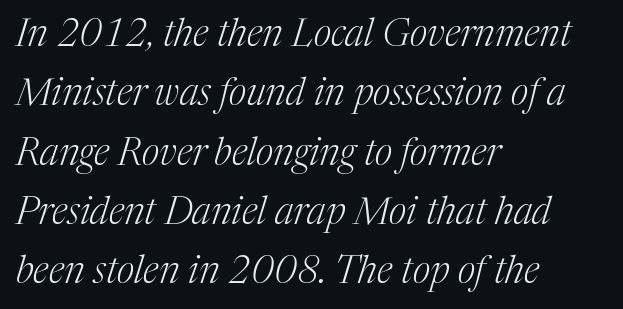
Q: Is the text bold? A: No.
Q: Is the text italic (slanted)? A: Yes, it leans right by about 17 degrees.
Q: Is the typeface a serif or a sans-serif typeface? A: Serif.
Q: Is the text underlined? A: No.
Q: How is the paragraph aligned? A: Left-aligned.
Q: Is the spacing between letters normal or unusually wide? A: Normal.
Q: Is the spacing between lines tight, normal or loose? A: Normal.
Q: Width (condensed, normal, or wide)? A: Normal.
Q: Stroke contrast? A: Medium.
Q: x-height? A: Medium.
Q: Monospaced? A: No.
